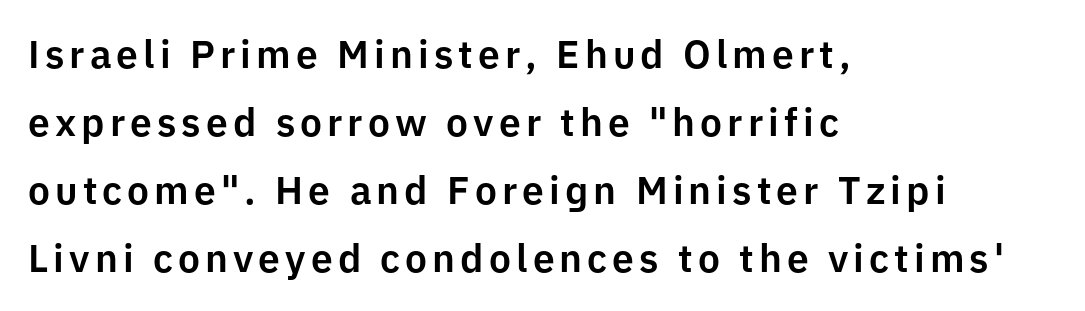
The image shows 39 px sans-serif type, upright; set left-aligned, line spacing 1.74x, not underlined; low stroke contrast and a medium x-height.
